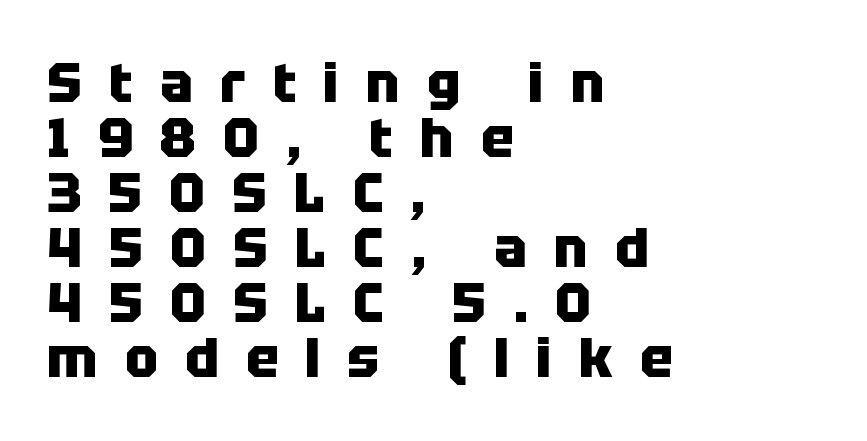
Q: Is the text bold? A: Yes.
Q: Is the text italic (slanted)? A: No, it is upright.
Q: Is the typeface a serif or a sans-serif typeface? A: Sans-serif.
Q: Is the text underlined? A: No.
Q: How is the paragraph aligned? A: Left-aligned.
Q: Is the spacing between letters normal or unusually wide? A: Unusually wide.
Q: Is the spacing between lines tight, normal or loose? A: Tight.
Q: Width (condensed, normal, or wide)? A: Normal.
Q: Stroke contrast? A: Low.
Q: x-height? A: Large.
Q: Monospaced? A: No.
